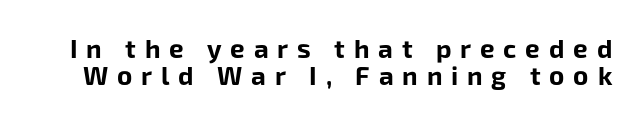
Q: Is the text bold? A: Yes.
Q: Is the text italic (slanted)? A: No, it is upright.
Q: Is the text underlined? A: No.
Q: Is the spacing between letters normal or unusually wide? A: Unusually wide.
Q: Is the spacing between lines tight, normal or loose? A: Tight.
